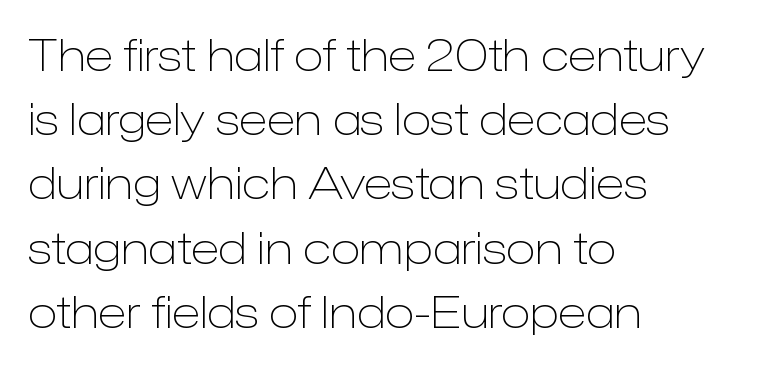
{"serif": "no", "italic": "no", "bold": "no", "weight": "light", "width": "normal", "stroke_contrast": "low", "x_height": "medium", "monospaced": "no", "underline": "no", "align": "left", "line_spacing": "normal", "line_spacing_ratio": 1.46, "letter_spacing": "normal", "letter_spacing_em": 0.0, "glyph_px": 44}
